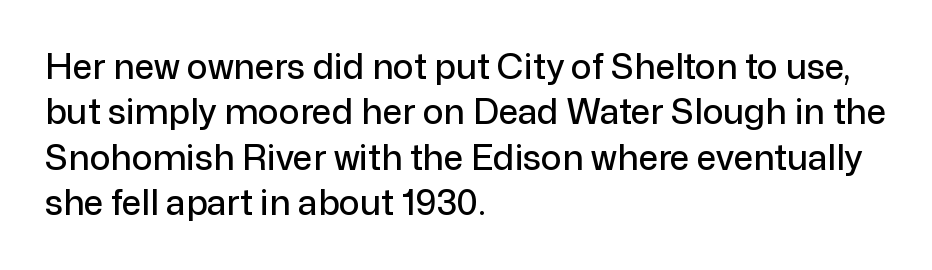
The image shows 35 px sans-serif type, upright; set left-aligned, normal line spacing (1.3x), normal letter spacing, not underlined; low stroke contrast and a medium x-height.
